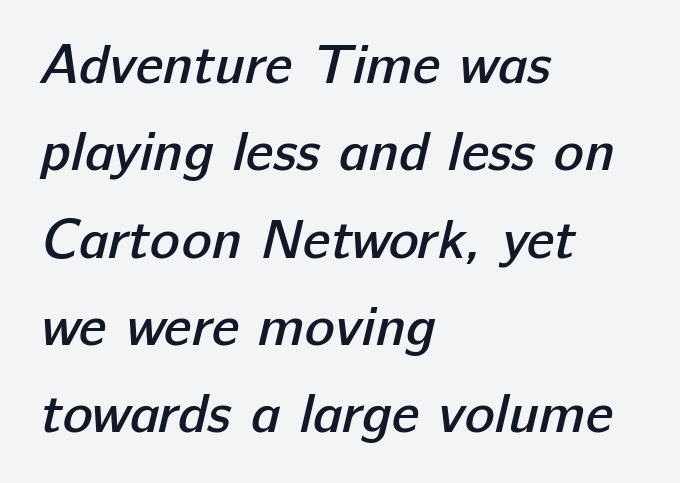
{"serif": "no", "bold": "semi", "weight": "semibold", "width": "normal", "stroke_contrast": "low", "x_height": "medium", "monospaced": "no", "underline": "no", "align": "left", "line_spacing": "normal", "line_spacing_ratio": 1.56, "letter_spacing": "normal", "letter_spacing_em": 0.0, "glyph_px": 56}
